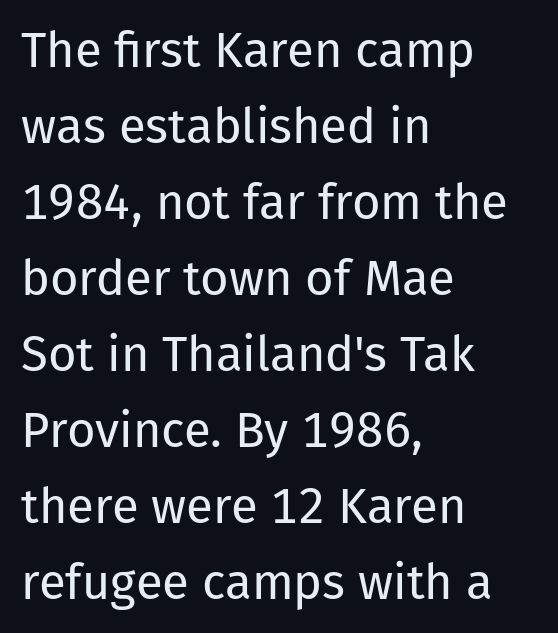
The image shows 49 px regular-weight sans-serif type, upright; set left-aligned, normal line spacing (1.55x), normal letter spacing, not underlined; low stroke contrast and a medium x-height.
